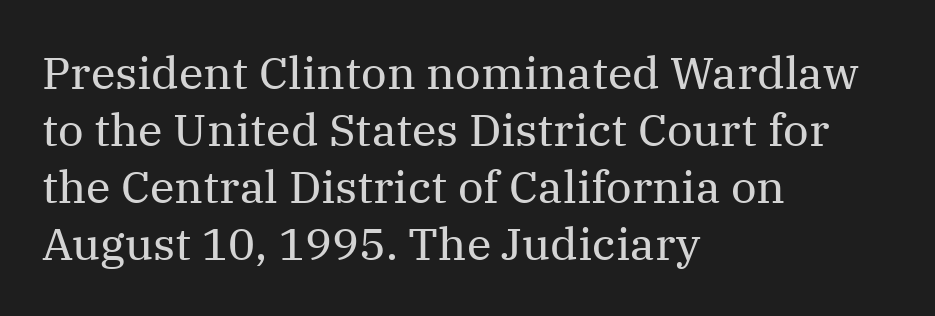
Q: Is the text bold? A: No.
Q: Is the text italic (slanted)? A: No, it is upright.
Q: Is the typeface a serif or a sans-serif typeface? A: Serif.
Q: Is the text underlined? A: No.
Q: How is the paragraph aligned? A: Left-aligned.
Q: Is the spacing between letters normal or unusually wide? A: Normal.
Q: Is the spacing between lines tight, normal or loose? A: Normal.
Q: Width (condensed, normal, or wide)? A: Normal.
Q: Stroke contrast? A: Medium.
Q: x-height? A: Medium.
Q: Monospaced? A: No.
